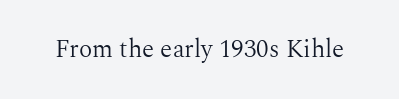
The image shows 25 px text type, upright; set normal letter spacing, not underlined.
